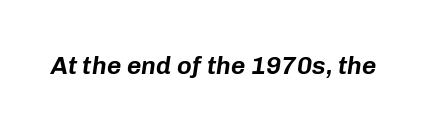
Compared with typical body copy, the letter spacing here is the same. Honestly, there is no underline to notice here at all. This sample uses an oblique cut, with every glyph tilted off the vertical.
